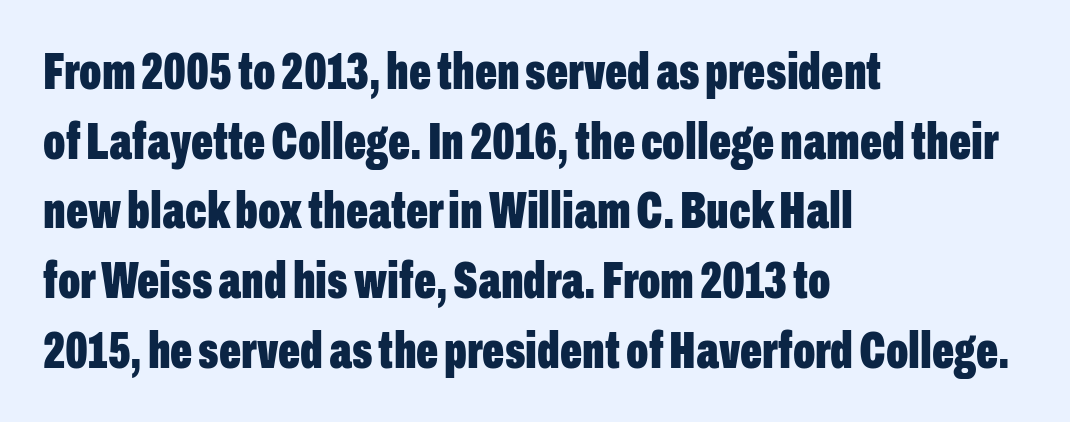
The image shows 52 px bold, condensed sans-serif type, upright; set left-aligned, normal line spacing (1.34x), normal letter spacing, not underlined; low stroke contrast and a medium x-height.
